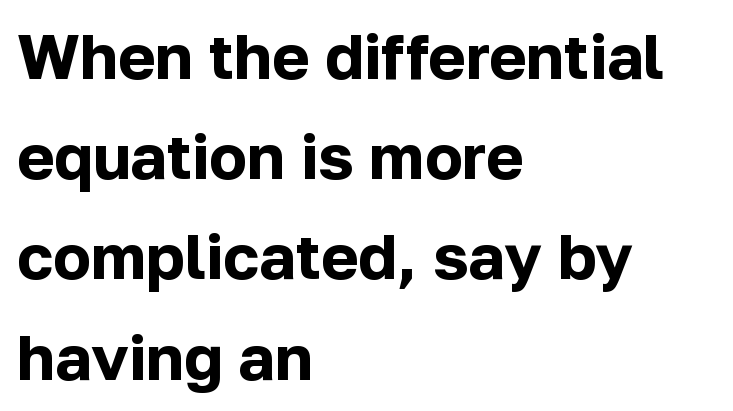
{"serif": "no", "italic": "no", "bold": "yes", "weight": "bold", "width": "normal", "stroke_contrast": "low", "x_height": "medium", "monospaced": "no", "underline": "no", "align": "left", "line_spacing": "normal", "line_spacing_ratio": 1.59, "letter_spacing": "normal", "letter_spacing_em": 0.0, "glyph_px": 63}
